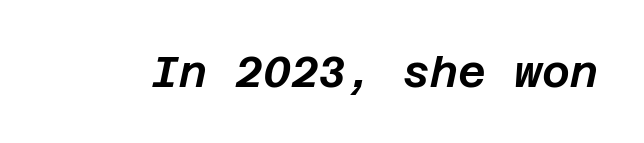
You could call the tracking neutral — neither tight nor loose. The gap between lines stays unmarked. Tall strokes in this sample are angled rather than plumb.
